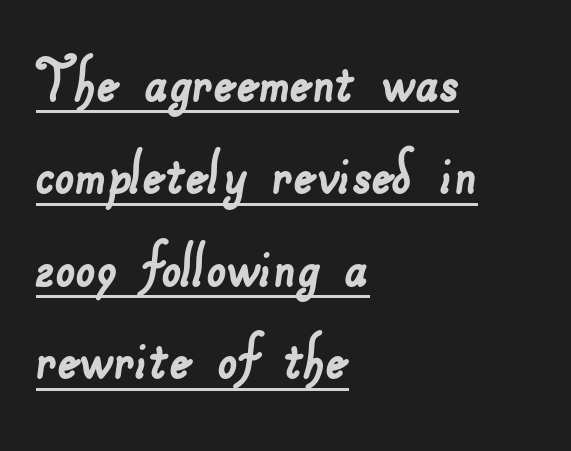
The image shows 70 px sans-serif type; set left-aligned, normal line spacing (1.32x), normal letter spacing, underlined; low stroke contrast and a small x-height.
